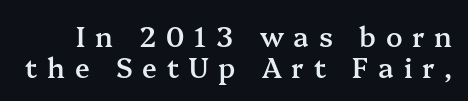
Rows of type sit shoulder to shoulder in the vertical direction. Rendered with straight, roman letterforms. How heavy is the stroke? Medium-heavy — a semibold, shy of bold. Substantial extra tracking has been applied to these lines.
